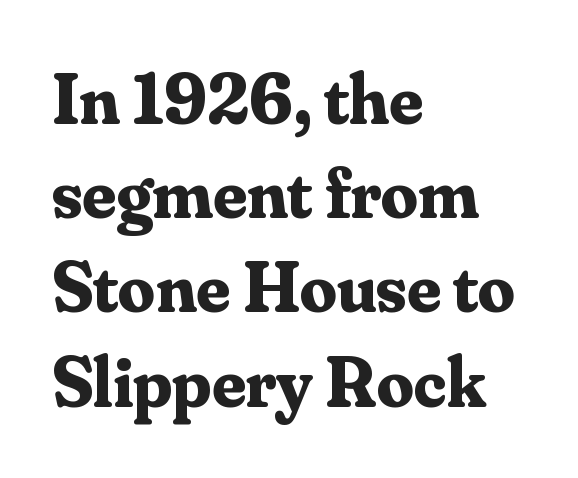
Q: Is the text bold? A: Yes.
Q: Is the text italic (slanted)? A: No, it is upright.
Q: Is the typeface a serif or a sans-serif typeface? A: Serif.
Q: Is the text underlined? A: No.
Q: How is the paragraph aligned? A: Left-aligned.
Q: Is the spacing between letters normal or unusually wide? A: Normal.
Q: Is the spacing between lines tight, normal or loose? A: Normal.
Q: Width (condensed, normal, or wide)? A: Normal.
Q: Stroke contrast? A: Medium.
Q: x-height? A: Small.
Q: Monospaced? A: No.
